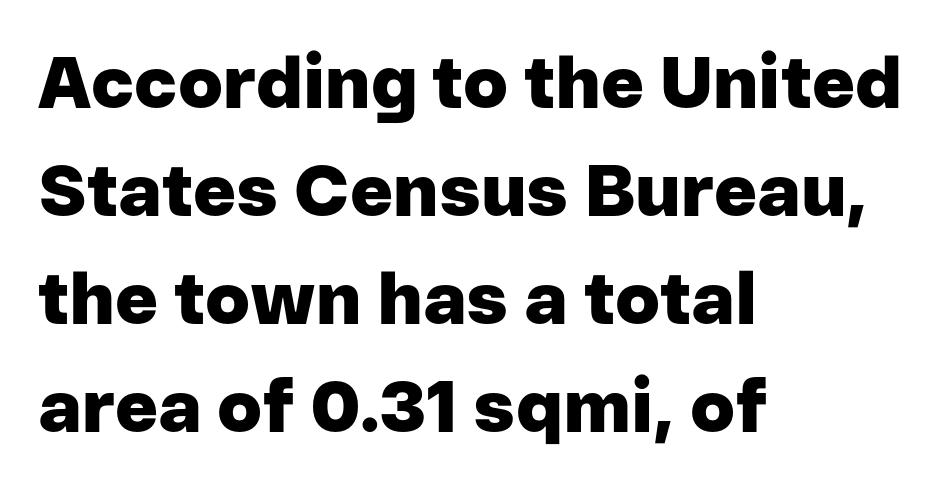
Descenders are the only things crossing below the line. Check where the strokes stop: nothing finishes them off — pure sans. Every character sits straight up, as roman type does. Students, this is bold: see how much ink each stroke carries. Each letter keeps its own natural width here, so spacing adapts to shape. The vertical gap from one line to the next is medium.
